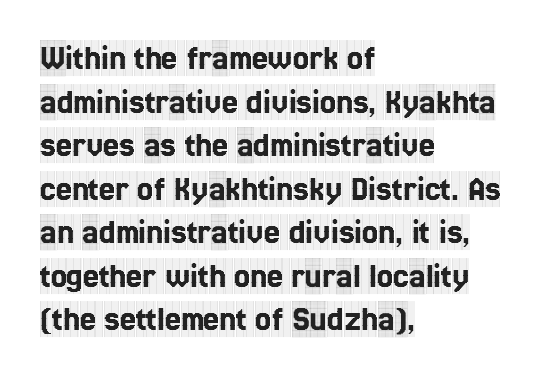
{"serif": "yes", "italic": "no", "width": "condensed", "x_height": "large", "monospaced": "no", "underline": "no", "align": "left", "line_spacing_ratio": 1.21, "letter_spacing": "normal", "letter_spacing_em": 0.0, "glyph_px": 36}
